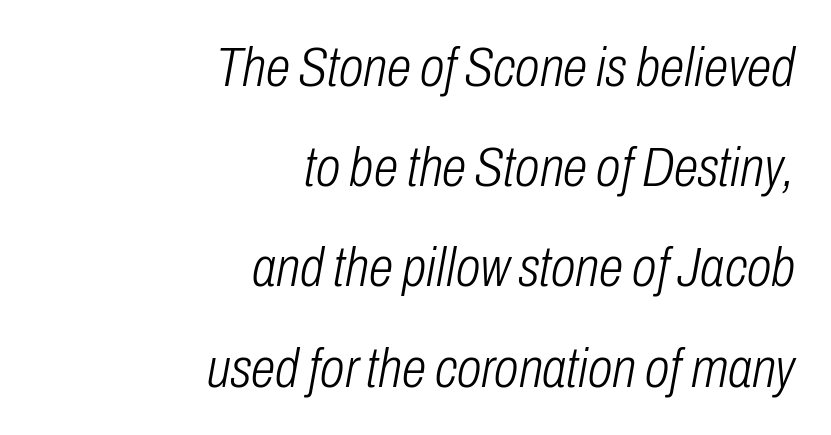
Q: Is the text bold? A: No.
Q: Is the text italic (slanted)? A: Yes, it leans right by about 10 degrees.
Q: Is the text underlined? A: No.
Q: How is the paragraph aligned? A: Right-aligned.
Q: Is the spacing between letters normal or unusually wide? A: Normal.
Q: Width (condensed, normal, or wide)? A: Condensed.
Q: Stroke contrast? A: Low.
Q: x-height? A: Medium.
Q: Monospaced? A: No.
